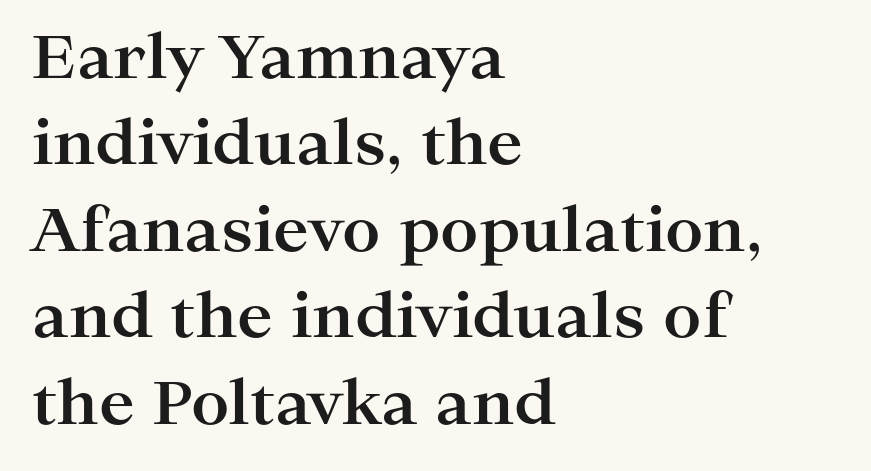
The image shows 60 px bold, wide serif type, upright; set left-aligned, normal line spacing (1.44x), normal letter spacing, not underlined; high stroke contrast and a medium x-height.
